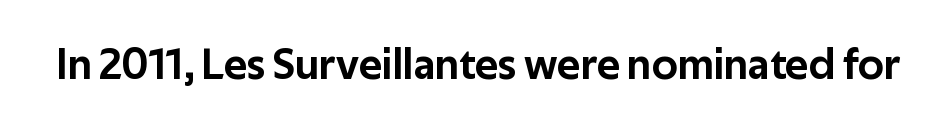
The image shows 44 px sans-serif type, upright; set normal letter spacing, not underlined; low stroke contrast and a medium x-height.
